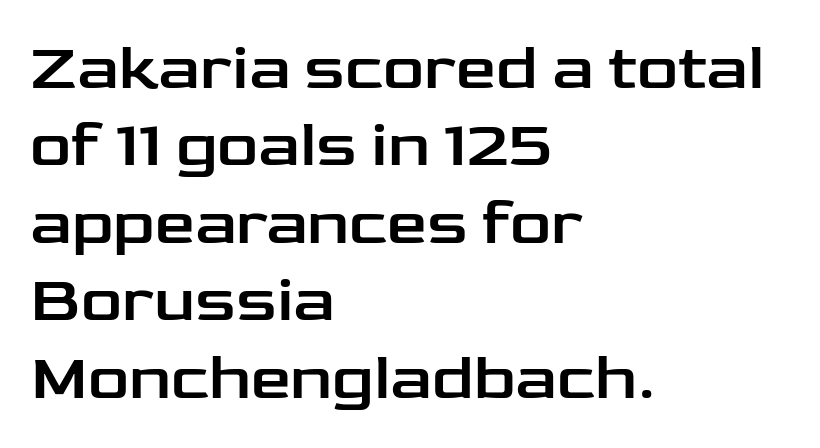
{"serif": "no", "italic": "no", "width": "wide", "stroke_contrast": "low", "x_height": "medium", "monospaced": "no", "underline": "no", "align": "left", "line_spacing_ratio": 1.21, "letter_spacing": "normal", "letter_spacing_em": 0.0, "glyph_px": 64}
